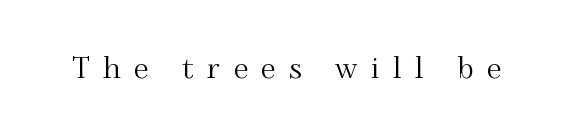
{"serif": "yes", "italic": "no", "width": "normal", "stroke_contrast": "medium", "x_height": "small", "monospaced": "no", "underline": "no", "letter_spacing": "wide", "letter_spacing_em": 0.46, "glyph_px": 29}
